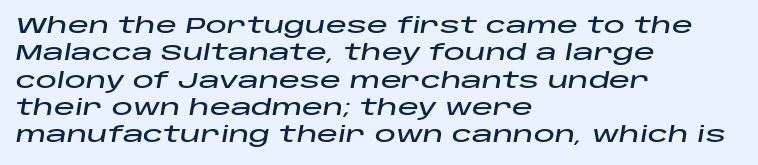
{"italic": "yes", "lean": "right", "slant_degrees": 10, "underline": "no", "align": "left", "line_spacing": "normal", "line_spacing_ratio": 1.3, "letter_spacing": "normal", "letter_spacing_em": 0.0, "glyph_px": 21}
